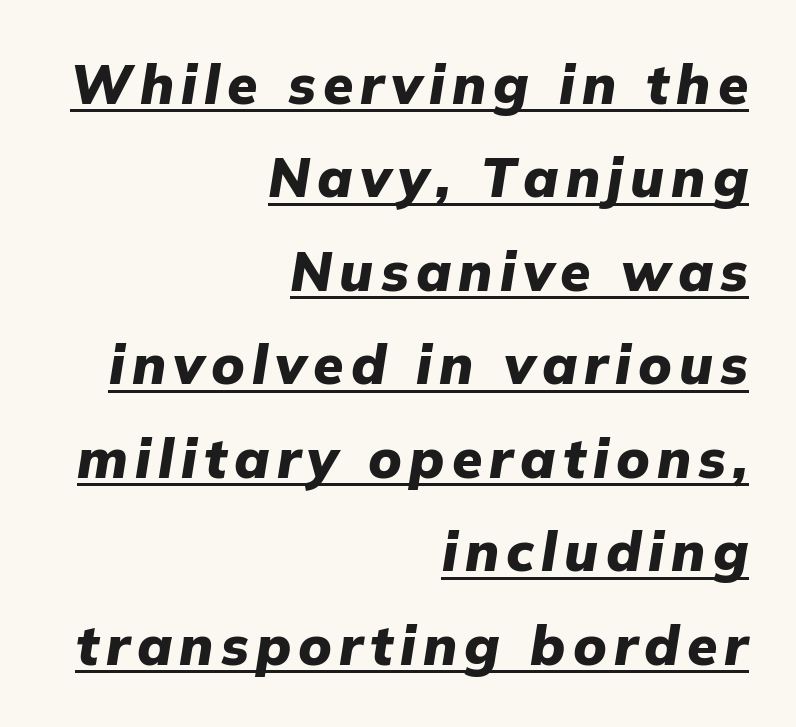
Q: Is the text bold? A: Yes.
Q: Is the text italic (slanted)? A: Yes, it leans right by about 9 degrees.
Q: Is the text underlined? A: Yes.
Q: How is the paragraph aligned? A: Right-aligned.
Q: Is the spacing between lines tight, normal or loose? A: Normal.
Q: Width (condensed, normal, or wide)? A: Normal.
Q: Stroke contrast? A: Low.
Q: x-height? A: Medium.
Q: Monospaced? A: No.
